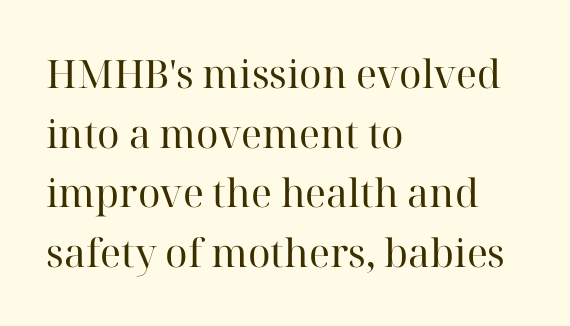
The passage shown stacks its lines at a standard gap. What stands out about the letter spacing? Nothing — it is the standard amount. I'd call this a serif setting — the letters wear small feet. You could not count columns in this text — the font is proportionally spaced. Tall strokes in this sample are plumb rather than angled. Notice how the passage keeps a crisp vertical edge on the left only.
